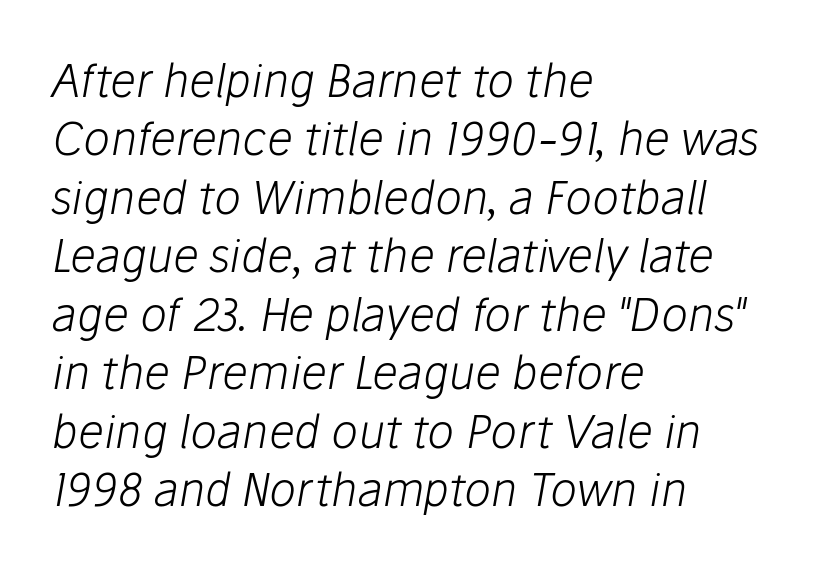
The passage shown is not underscored anywhere. These lines sit exactly where default settings would place them. Note the varied advance widths — an 'i' is clearly narrower than an 'm'. Each stroke keeps to a modest, everyday thickness or less. Observe the lean: these are italic letterforms. Layout note: lines flush left.
